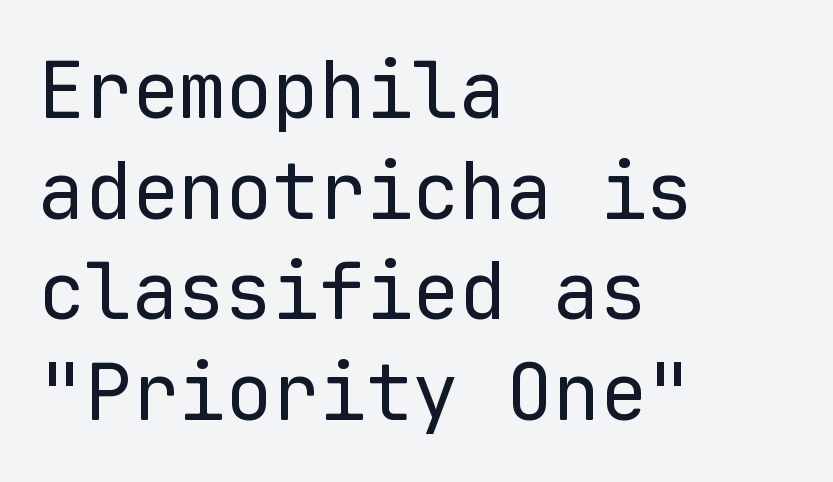
Is the stroke heavy? The answer is a plain regular-or-lighter. Quick note: underline off. Letter spacing: default. This is the regular roman posture of the typeface.
